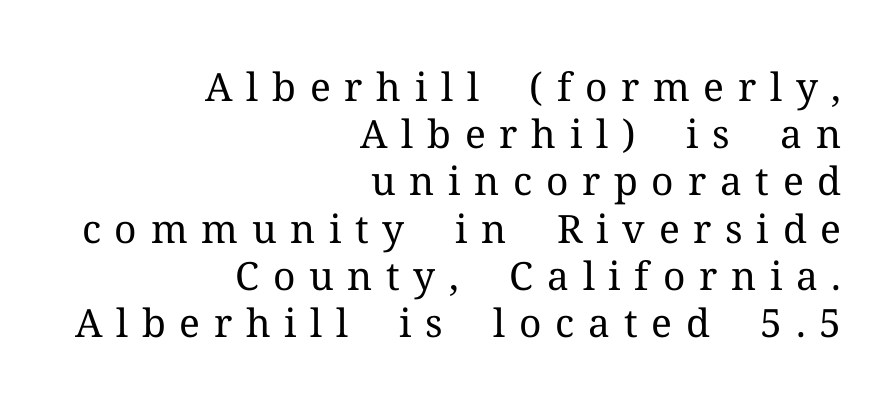
The image shows 39 px regular-weight serif type, upright; set right-aligned, line spacing 1.21x, unusually wide letter spacing (+0.35 em), not underlined; medium stroke contrast and a medium x-height.
